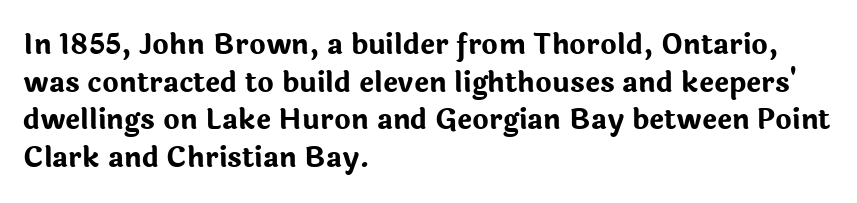
{"serif": "no", "italic": "no", "bold": "yes", "weight": "bold", "width": "normal", "stroke_contrast": "low", "x_height": "medium", "monospaced": "no", "underline": "no", "align": "left", "line_spacing": "normal", "line_spacing_ratio": 1.34, "letter_spacing": "normal", "letter_spacing_em": 0.0, "glyph_px": 28}
